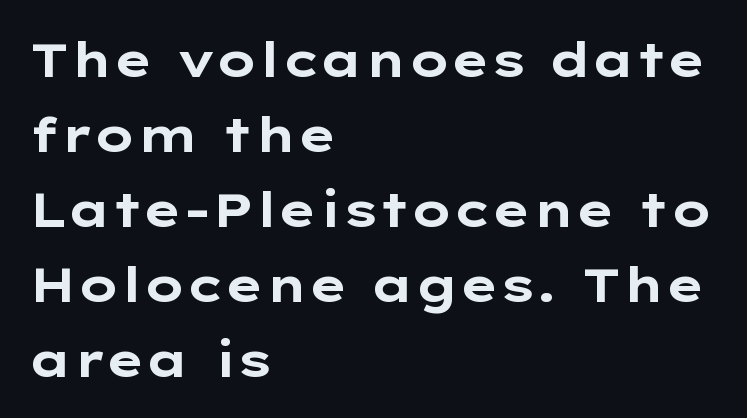
The image shows 48 px bold, wide sans-serif type, upright; set left-aligned, normal line spacing (1.56x), normal letter spacing, not underlined; low stroke contrast and a medium x-height.
